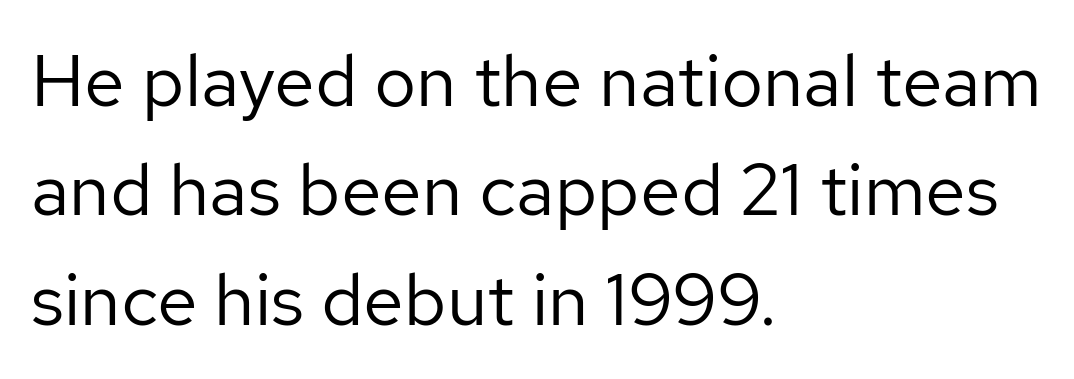
{"serif": "no", "italic": "no", "bold": "no", "weight": "regular", "width": "normal", "stroke_contrast": "low", "x_height": "medium", "monospaced": "no", "underline": "no", "align": "left", "line_spacing": "normal", "line_spacing_ratio": 1.5, "letter_spacing": "normal", "letter_spacing_em": 0.0, "glyph_px": 73}
